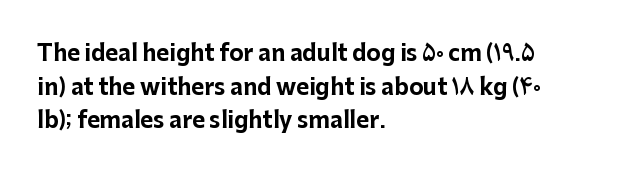
Q: Is the text bold? A: Yes.
Q: Is the text italic (slanted)? A: No, it is upright.
Q: Is the text underlined? A: No.
Q: How is the paragraph aligned? A: Left-aligned.
Q: Is the spacing between letters normal or unusually wide? A: Normal.
Q: Is the spacing between lines tight, normal or loose? A: Normal.
